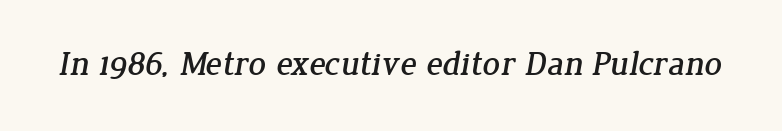
{"serif": "yes", "width": "normal", "stroke_contrast": "low", "x_height": "medium", "monospaced": "no", "underline": "no", "letter_spacing": "normal", "letter_spacing_em": 0.0, "glyph_px": 34}
